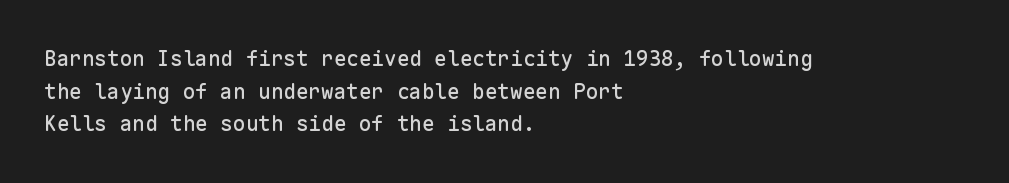
{"italic": "no", "underline": "no", "align": "left", "line_spacing": "normal", "line_spacing_ratio": 1.55, "letter_spacing": "normal", "letter_spacing_em": 0.0, "glyph_px": 21}
